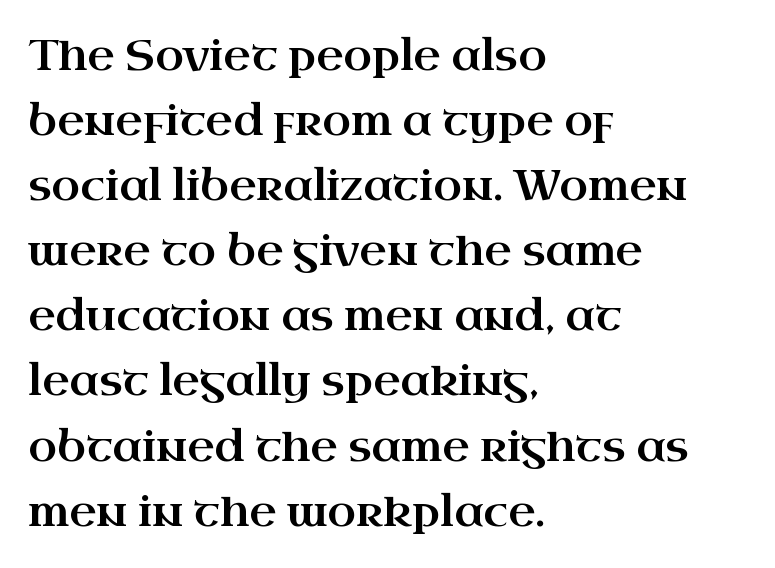
Q: Is the text italic (slanted)? A: No, it is upright.
Q: Is the typeface a serif or a sans-serif typeface? A: Serif.
Q: Is the text underlined? A: No.
Q: How is the paragraph aligned? A: Left-aligned.
Q: Is the spacing between letters normal or unusually wide? A: Normal.
Q: Is the spacing between lines tight, normal or loose? A: Normal.
Q: Width (condensed, normal, or wide)? A: Wide.
Q: Stroke contrast? A: High.
Q: x-height? A: Small.
Q: Monospaced? A: No.
